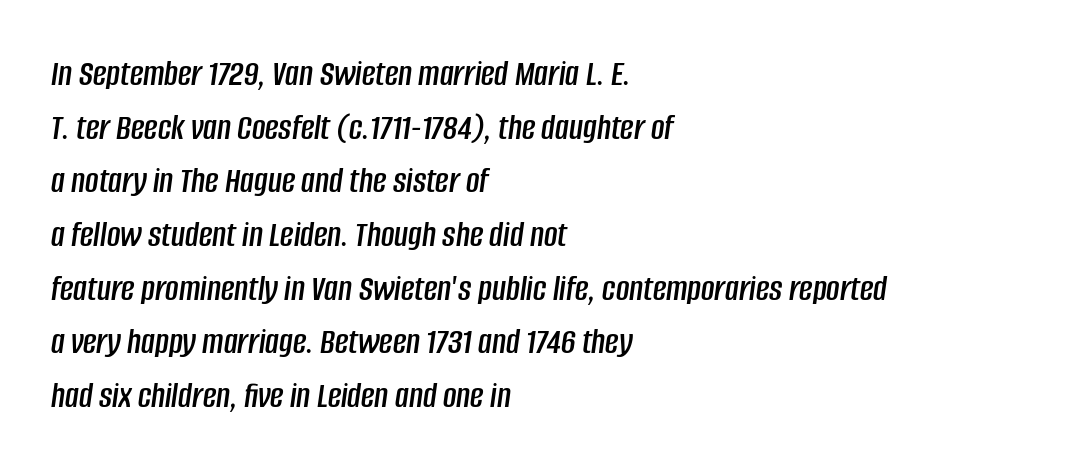
Q: Is the text italic (slanted)? A: Yes, it leans right by about 8 degrees.
Q: Is the text underlined? A: No.
Q: How is the paragraph aligned? A: Left-aligned.
Q: Is the spacing between letters normal or unusually wide? A: Normal.
Q: Is the spacing between lines tight, normal or loose? A: Normal.
Q: Width (condensed, normal, or wide)? A: Condensed.
Q: Stroke contrast? A: Low.
Q: x-height? A: Large.
Q: Monospaced? A: No.
